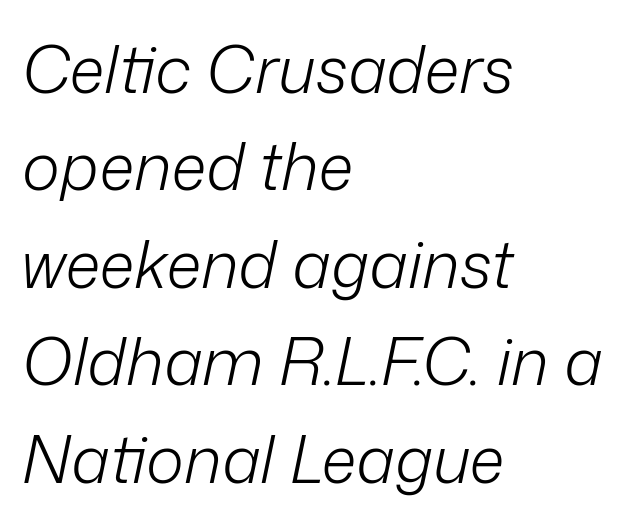
{"italic": "yes", "lean": "right", "slant_degrees": 12, "bold": "no", "weight": "light", "width": "normal", "stroke_contrast": "low", "x_height": "medium", "monospaced": "no", "underline": "no", "align": "left", "line_spacing": "normal", "line_spacing_ratio": 1.5, "letter_spacing": "normal", "letter_spacing_em": 0.0, "glyph_px": 65}
